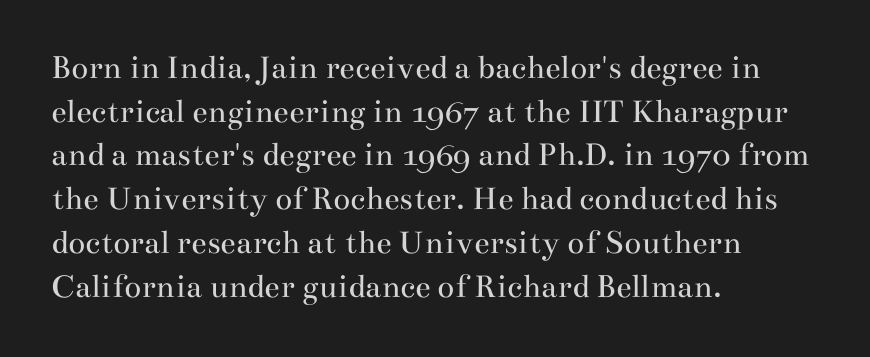
The image shows 35 px regular-weight, wide serif type, upright; set left-aligned, normal line spacing (1.25x), normal letter spacing, not underlined; medium stroke contrast and a small x-height.
